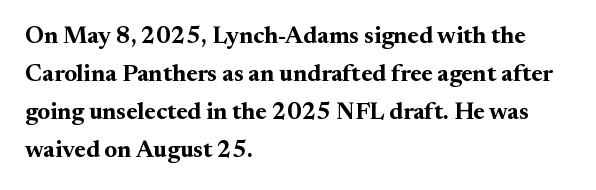
Q: Is the text bold? A: Yes.
Q: Is the text italic (slanted)? A: No, it is upright.
Q: Is the text underlined? A: No.
Q: How is the paragraph aligned? A: Left-aligned.
Q: Is the spacing between letters normal or unusually wide? A: Normal.
Q: Is the spacing between lines tight, normal or loose? A: Normal.
